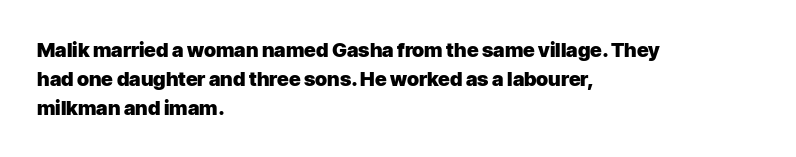
Style check: upright. The block of text has a typical density, with ordinary space between rows. The words here are not underlined. The paragraph shown leans on its left margin. The gaps between neighbouring characters are ordinary and unremarkable.
